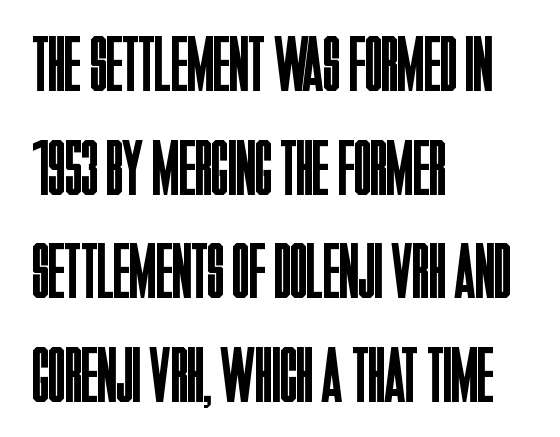
The image shows 78 px regular-weight, condensed sans-serif type, upright; set left-aligned, normal line spacing (1.33x), normal letter spacing, not underlined; low stroke contrast and a large x-height.
